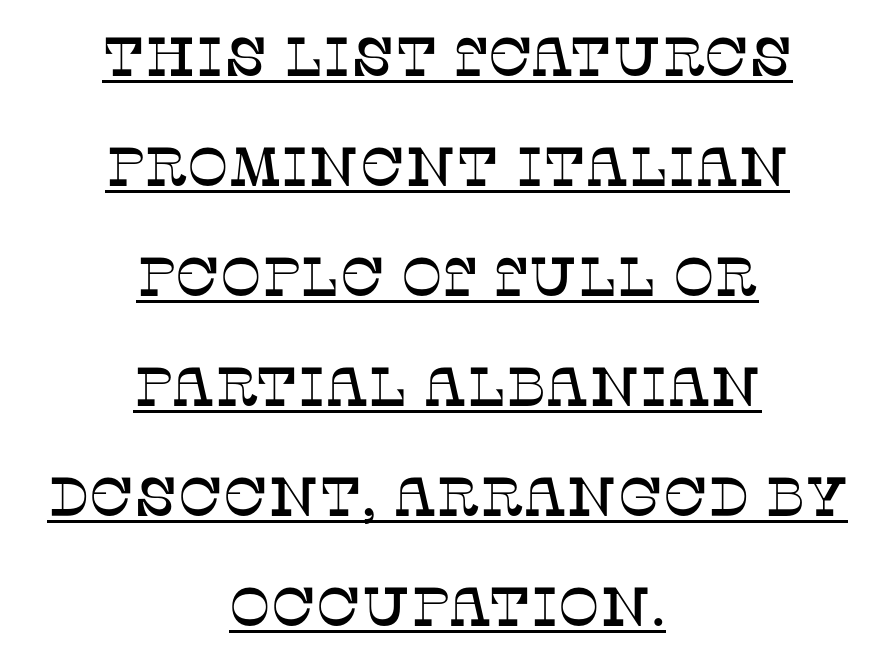
Q: Is the text italic (slanted)? A: No, it is upright.
Q: Is the typeface a serif or a sans-serif typeface? A: Serif.
Q: Is the text underlined? A: Yes.
Q: How is the paragraph aligned? A: Centered.
Q: Is the spacing between letters normal or unusually wide? A: Normal.
Q: Is the spacing between lines tight, normal or loose? A: Loose.
Q: Width (condensed, normal, or wide)? A: Normal.
Q: Stroke contrast? A: Low.
Q: x-height? A: Large.
Q: Monospaced? A: No.
